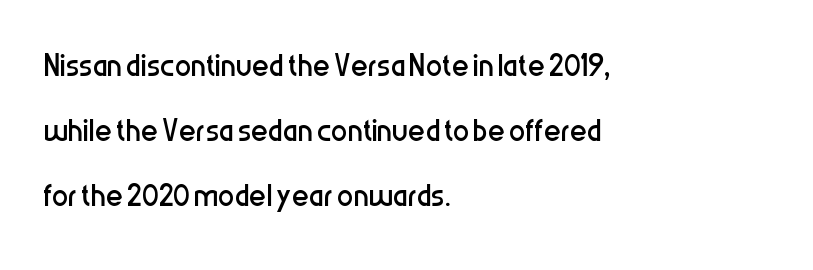
Q: Is the text bold? A: No.
Q: Is the text italic (slanted)? A: No, it is upright.
Q: Is the typeface a serif or a sans-serif typeface? A: Sans-serif.
Q: Is the text underlined? A: No.
Q: How is the paragraph aligned? A: Left-aligned.
Q: Is the spacing between letters normal or unusually wide? A: Normal.
Q: Is the spacing between lines tight, normal or loose? A: Normal.
Q: Width (condensed, normal, or wide)? A: Condensed.
Q: Stroke contrast? A: Low.
Q: x-height? A: Medium.
Q: Monospaced? A: No.
